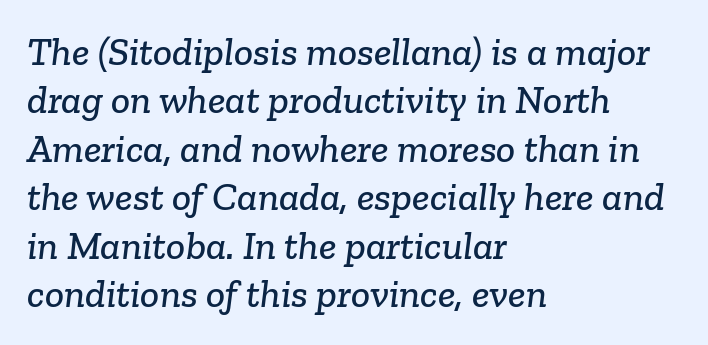
The lines in this sample share a left origin and differ only in where they stop. Short note: letters normally spaced. Think of a printed novel: that variable character pitch is what you see here. The words here are not underlined. Serifs: yes, visible at the terminals of the letterforms.
